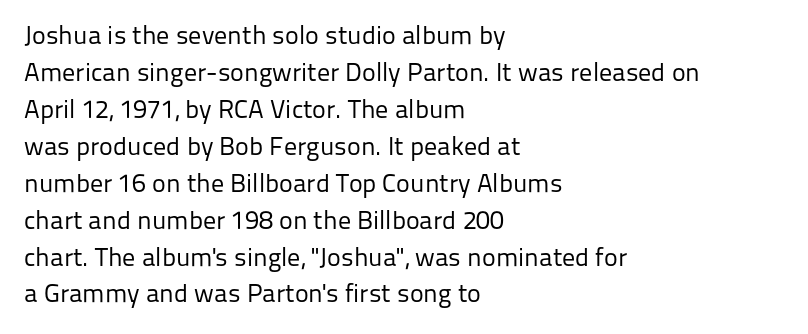
The image shows 26 px text type, upright; set left-aligned, normal line spacing (1.42x), normal letter spacing, not underlined.
